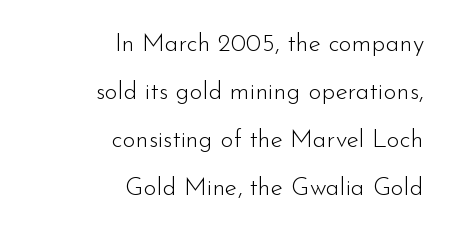
How would I describe the line gaps? Wide and relaxed. Underlining? Definitely not there. Summary of weight: not heavy and not bold. The passage is arranged like a letterhead date or caption credit — flush right. Posture: straight, roman, zero tilt. Nothing unusual about the tracking: characters are spaced as the font intends.
